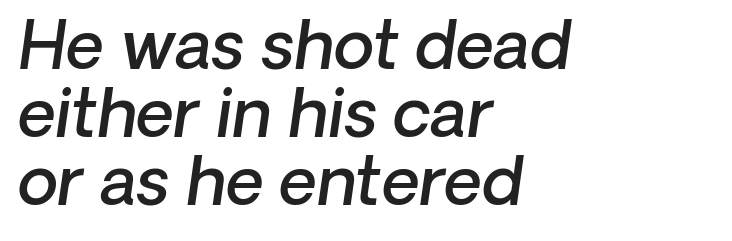
Q: Is the text bold? A: Semi-bold.
Q: Is the text italic (slanted)? A: Yes, it leans right by about 8 degrees.
Q: Is the text underlined? A: No.
Q: How is the paragraph aligned? A: Left-aligned.
Q: Is the spacing between letters normal or unusually wide? A: Normal.
Q: Is the spacing between lines tight, normal or loose? A: Tight.
Q: Width (condensed, normal, or wide)? A: Normal.
Q: Stroke contrast? A: Low.
Q: x-height? A: Medium.
Q: Monospaced? A: No.
